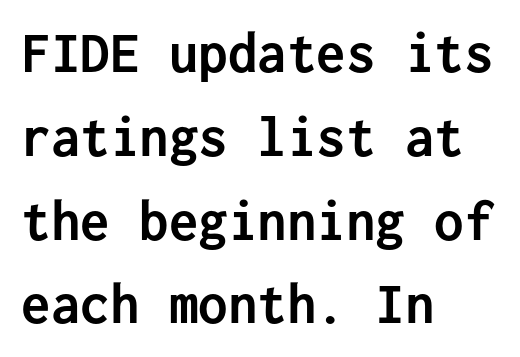
Q: Is the text bold? A: Yes.
Q: Is the text italic (slanted)? A: No, it is upright.
Q: Is the typeface a serif or a sans-serif typeface? A: Sans-serif.
Q: Is the text underlined? A: No.
Q: How is the paragraph aligned? A: Left-aligned.
Q: Is the spacing between letters normal or unusually wide? A: Normal.
Q: Is the spacing between lines tight, normal or loose? A: Normal.
Q: Width (condensed, normal, or wide)? A: Normal.
Q: Stroke contrast? A: Low.
Q: x-height? A: Medium.
Q: Monospaced? A: Yes.
